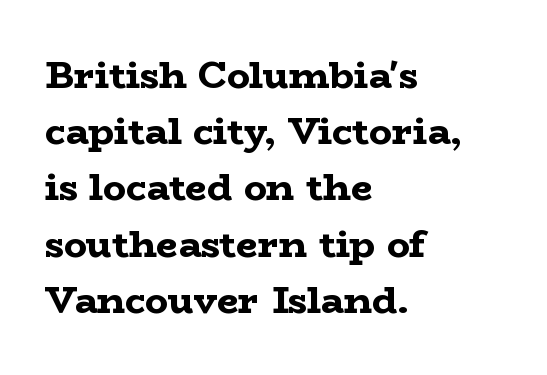
Font category for this specimen: serif. The face used here has the dense, thick strokes of a bold. The line-height multiplier appears to be the usual default. Rendered with straight, roman letterforms.
